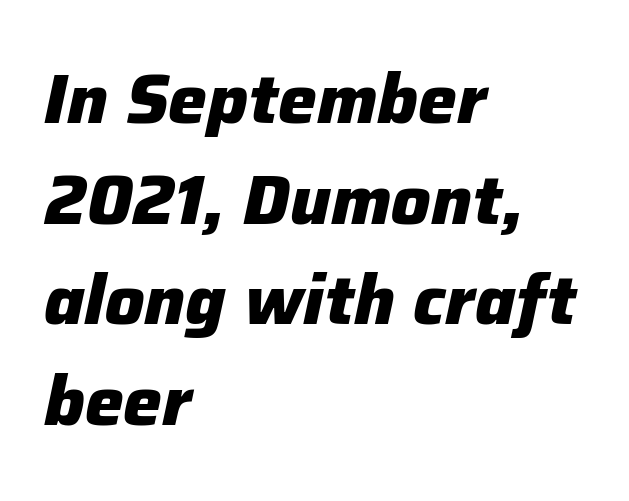
Look at the tracking — it's just the regular setting, nothing added. Emphasis by weight is at full strength: bold. Lines of text with bare space underneath. The rag falls on the right side of this text block.
